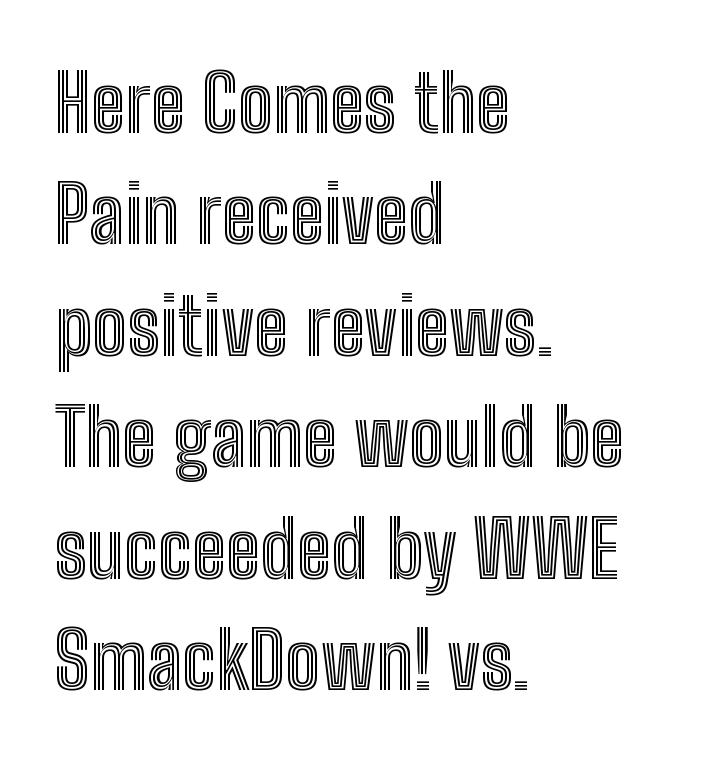
{"italic": "no", "width": "condensed", "x_height": "medium", "monospaced": "no", "underline": "no", "align": "left", "line_spacing": "normal", "line_spacing_ratio": 1.41, "letter_spacing": "normal", "letter_spacing_em": 0.0, "glyph_px": 79}
